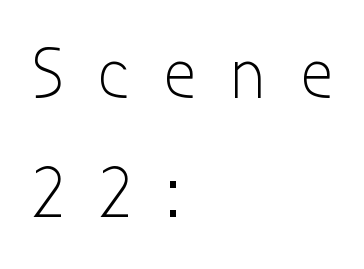
Is there much room between lines? A standard amount, neither cramped nor airy. Summary of weight: not heavy and not bold. A roman cut, with each character standing at attention. Line beginnings align vertically; line endings do not. Looks like regular typesetting: each glyph gets only the width it needs. How are the letters spaced? Widely, with obvious added tracking.
